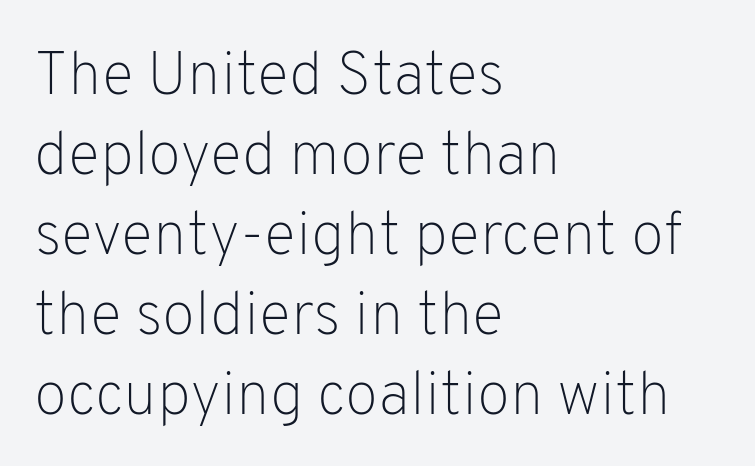
Q: Is the text bold? A: No.
Q: Is the text italic (slanted)? A: No, it is upright.
Q: Is the typeface a serif or a sans-serif typeface? A: Sans-serif.
Q: Is the text underlined? A: No.
Q: How is the paragraph aligned? A: Left-aligned.
Q: Is the spacing between letters normal or unusually wide? A: Normal.
Q: Is the spacing between lines tight, normal or loose? A: Normal.
Q: Width (condensed, normal, or wide)? A: Normal.
Q: Stroke contrast? A: Low.
Q: x-height? A: Medium.
Q: Monospaced? A: No.
